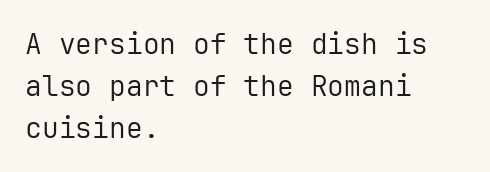
{"serif": "no", "italic": "no", "bold": "no", "weight": "regular", "width": "normal", "stroke_contrast": "low", "x_height": "medium", "monospaced": "yes", "underline": "no", "align": "left", "line_spacing": "normal", "line_spacing_ratio": 1.5, "letter_spacing": "normal", "letter_spacing_em": 0.0, "glyph_px": 28}
